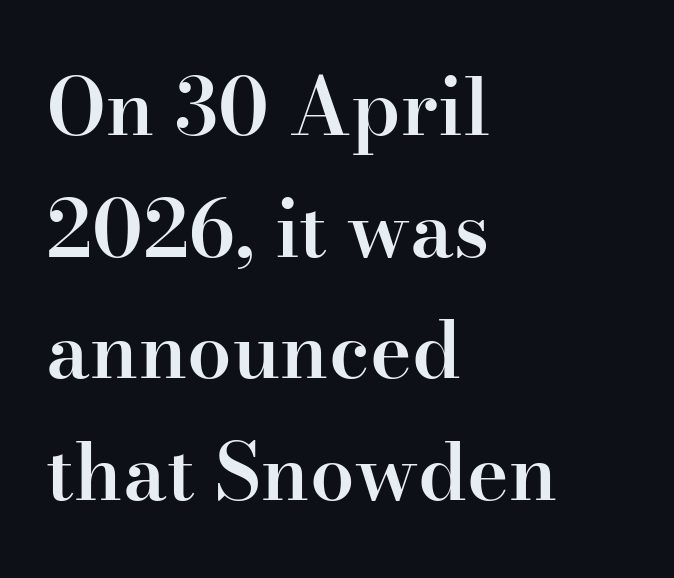
The image shows 79 px semibold serif type, upright; set left-aligned, normal line spacing (1.54x), normal letter spacing, not underlined; high stroke contrast and a small x-height.
